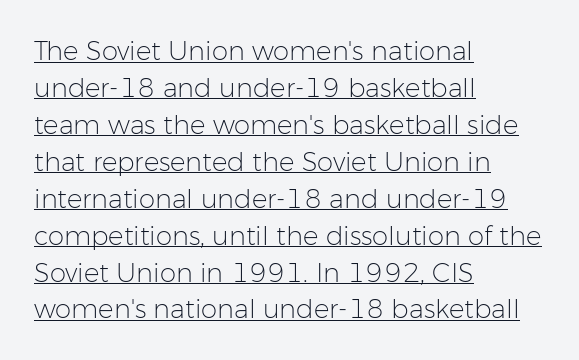
{"italic": "no", "bold": "no", "underline": "yes", "align": "left", "line_spacing": "normal", "line_spacing_ratio": 1.42, "letter_spacing": "normal", "letter_spacing_em": 0.0, "glyph_px": 26}
